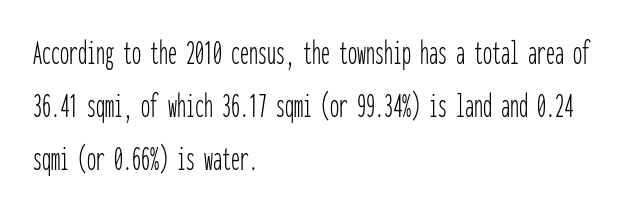
{"serif": "no", "italic": "no", "bold": "no", "weight": "thin", "width": "condensed", "stroke_contrast": "low", "x_height": "medium", "monospaced": "yes", "underline": "no", "align": "left", "line_spacing": "normal", "line_spacing_ratio": 1.47, "letter_spacing": "normal", "letter_spacing_em": 0.0, "glyph_px": 36}
